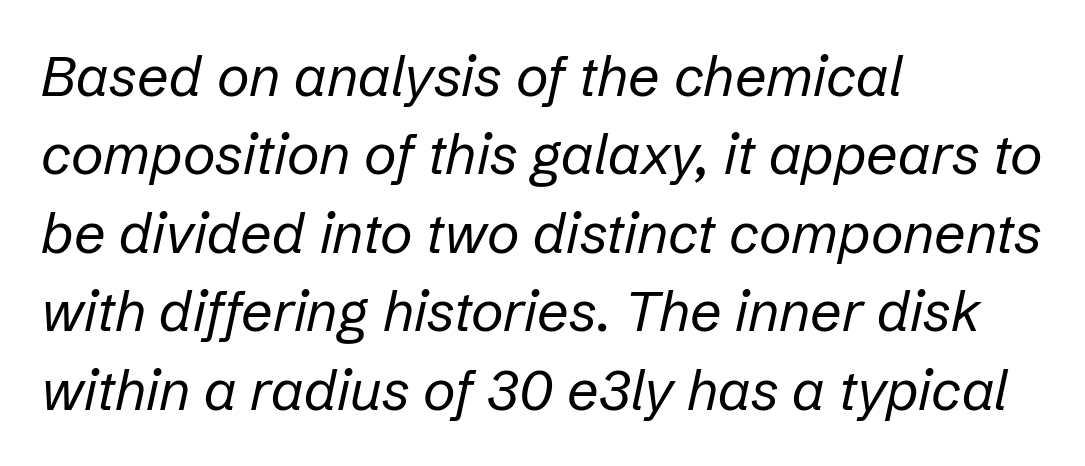
Stroke thickness stays within the range of a standard reading face or lighter. Unmarked baselines from the first word to the last. The block of text has a typical density, with ordinary space between rows. Quick note: italic.
